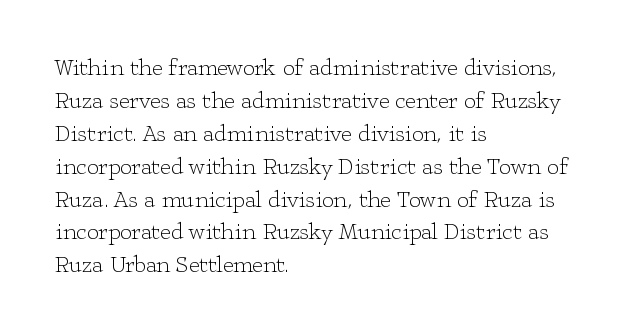
{"italic": "no", "bold": "no", "underline": "no", "align": "left", "line_spacing": "normal", "line_spacing_ratio": 1.43, "letter_spacing": "normal", "letter_spacing_em": 0.0, "glyph_px": 23}
